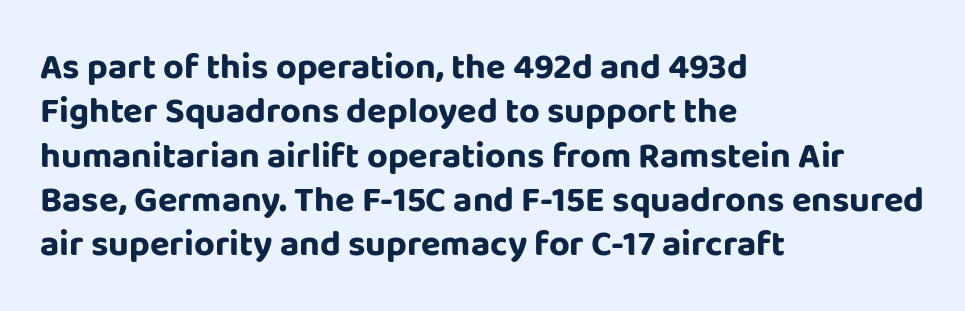
Typographic density is high because the face is bold. Does the copy run flush right? No — it runs flush left. The font family rendered here belongs to the sans-serif group. Character widths vary here, with narrow letters taking less room than wide ones. The font's upright variant was chosen for this text.
